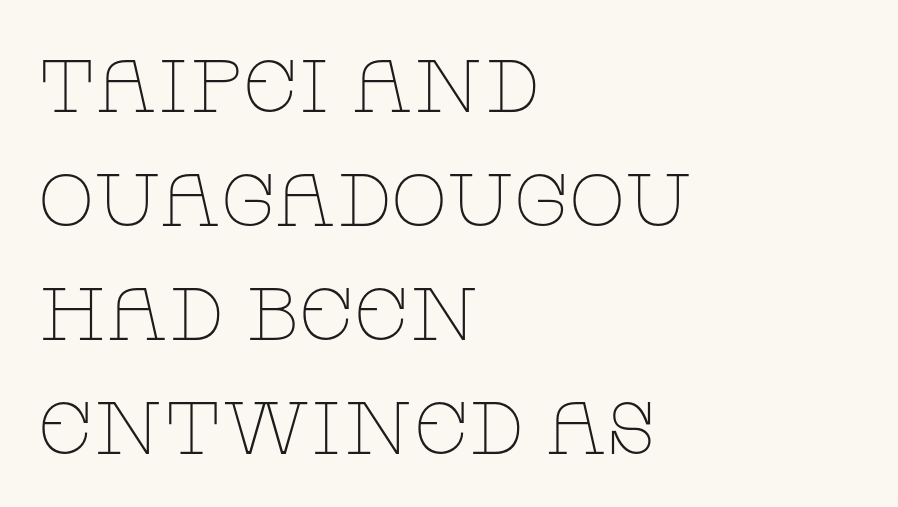
This is serif lettering, the kind often seen in printed books. The space beneath each line is pristine and unruled. Nobody touched the tracking dial on this one. These lines stack with their left ends in a neat column. This is roman type, the default non-slanted kind.
